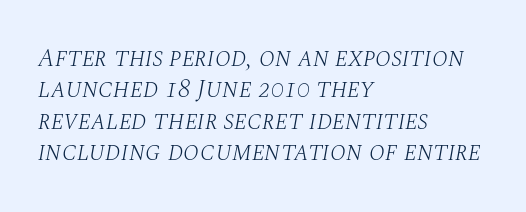
Alignment: flush left. Rendered with sloped, italic letterforms. Weight: in the light-to-regular range. Lines of text with bare space underneath. What stands out about the letter spacing? Nothing — it is the standard amount.
